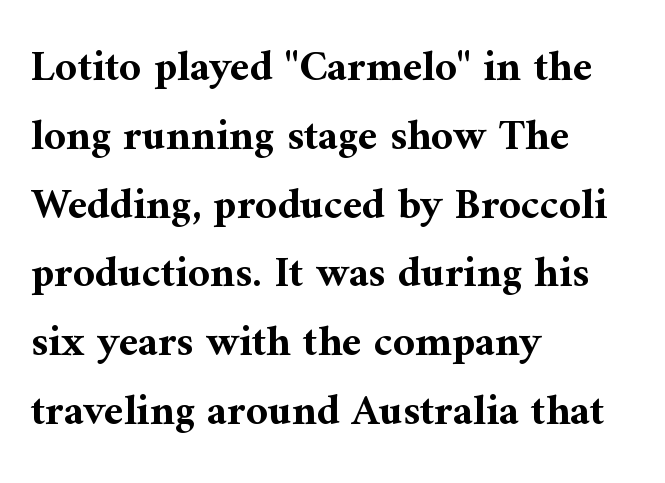
Each glyph is drawn with heavy, bold strokes. I'd call this a serif setting — the letters wear small feet. Letter spacing: default. Varying glyph widths throughout — classic text-font behaviour.
